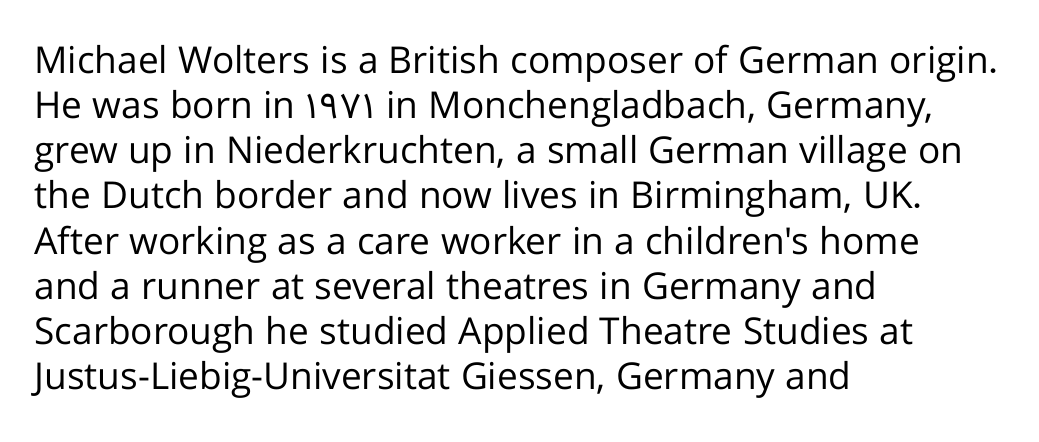
The passage shown is typed in a proportional face where columns would drift. Stems and bowls with no extra thickness — not bold. The letters stand upright; this is a roman face. Nope, no serifs anywhere on these letters. The setting favours the left margin, as ordinary paragraphs usually do. Just letters on the line, the space beneath them empty.
